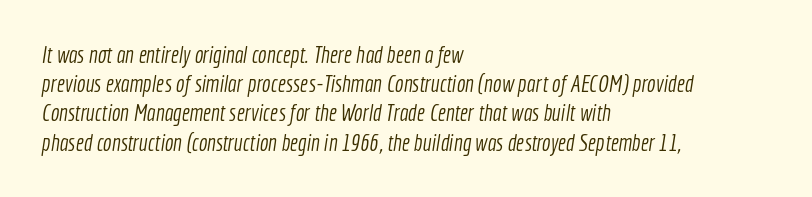
{"bold": "no", "underline": "no", "align": "left", "line_spacing": "normal", "line_spacing_ratio": 1.27, "letter_spacing": "normal", "letter_spacing_em": 0.0, "glyph_px": 23}
